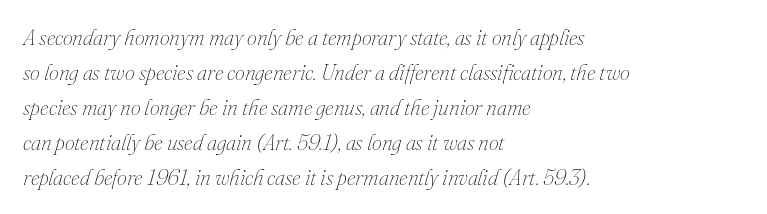
Q: Is the text bold? A: No.
Q: Is the text italic (slanted)? A: Yes, it leans right by about 16 degrees.
Q: Is the text underlined? A: No.
Q: How is the paragraph aligned? A: Left-aligned.
Q: Is the spacing between letters normal or unusually wide? A: Normal.
Q: Is the spacing between lines tight, normal or loose? A: Normal.
